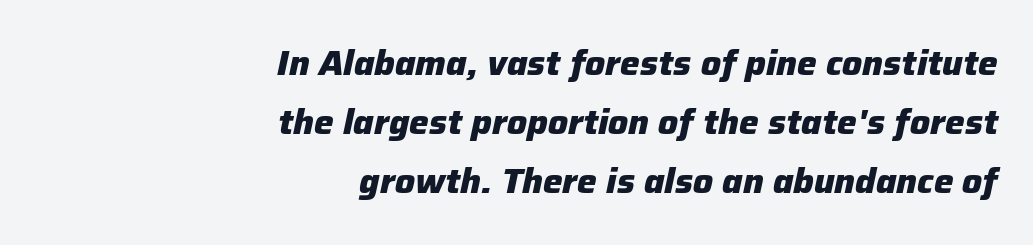
The image shows 35 px heavy type, italic (leaning right); set right-aligned, normal line spacing (1.69x), normal letter spacing, not underlined; low stroke contrast and a medium x-height.
